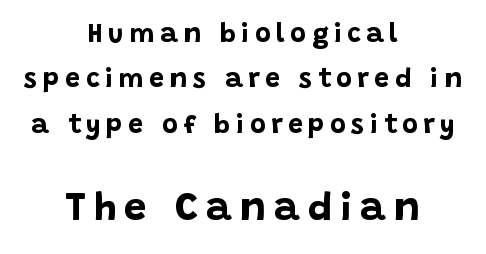
Where is the straight margin? There isn't one; the lines are centered. What kind of face is this? One without serifs — a sans. The passage shown is emphatically bold. This sample uses expanded letter spacing, leaving extra air between glyphs.
